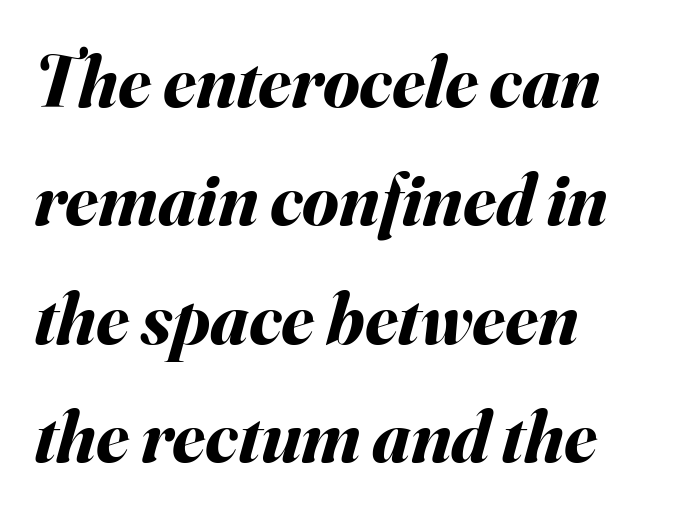
Q: Is the text bold? A: Yes.
Q: Is the text italic (slanted)? A: Yes, it leans right by about 16 degrees.
Q: Is the text underlined? A: No.
Q: How is the paragraph aligned? A: Left-aligned.
Q: Is the spacing between letters normal or unusually wide? A: Normal.
Q: Is the spacing between lines tight, normal or loose? A: Normal.
Q: Width (condensed, normal, or wide)? A: Normal.
Q: Stroke contrast? A: Medium.
Q: x-height? A: Small.
Q: Monospaced? A: No.
